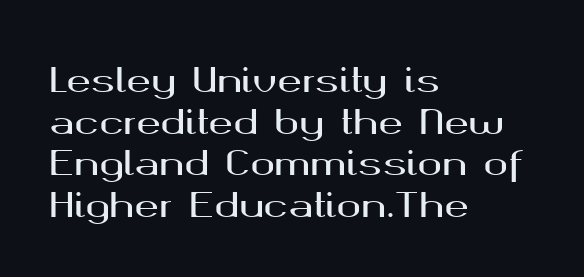
Q: Is the text italic (slanted)? A: No, it is upright.
Q: Is the typeface a serif or a sans-serif typeface? A: Sans-serif.
Q: Is the text underlined? A: No.
Q: How is the paragraph aligned? A: Left-aligned.
Q: Is the spacing between letters normal or unusually wide? A: Normal.
Q: Is the spacing between lines tight, normal or loose? A: Normal.
Q: Width (condensed, normal, or wide)? A: Wide.
Q: Stroke contrast? A: Medium.
Q: x-height? A: Medium.
Q: Monospaced? A: No.
